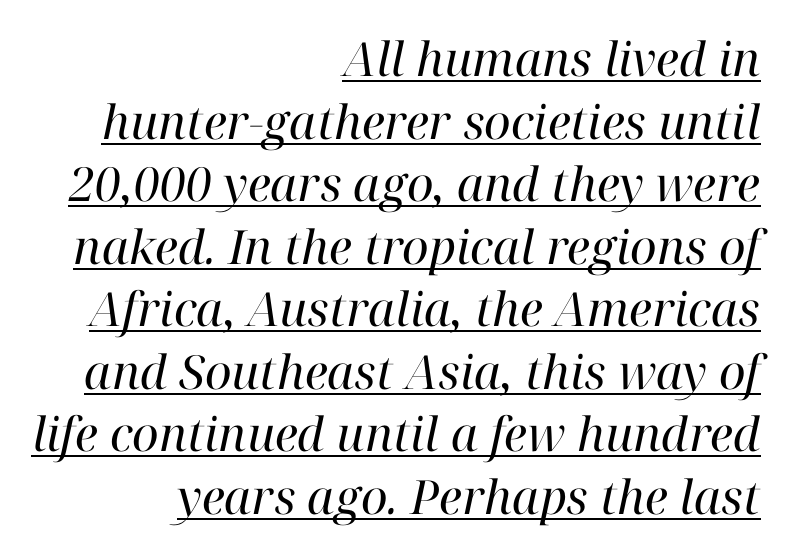
The image shows 47 px regular-weight serif type, italic (leaning right); set right-aligned, normal line spacing (1.33x), normal letter spacing, underlined; high stroke contrast and a medium x-height.
